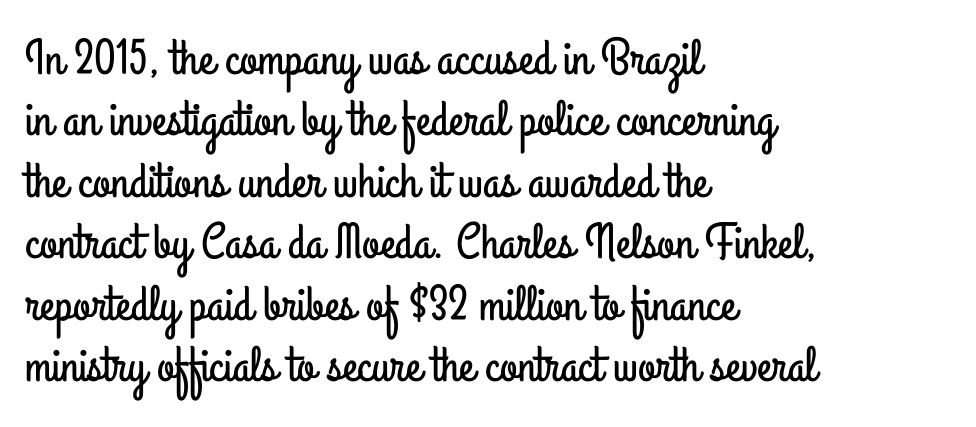
Q: Is the text italic (slanted)? A: No, it is upright.
Q: Is the typeface a serif or a sans-serif typeface? A: Sans-serif.
Q: Is the text underlined? A: No.
Q: How is the paragraph aligned? A: Left-aligned.
Q: Is the spacing between letters normal or unusually wide? A: Normal.
Q: Width (condensed, normal, or wide)? A: Condensed.
Q: Stroke contrast? A: Low.
Q: x-height? A: Small.
Q: Monospaced? A: No.
